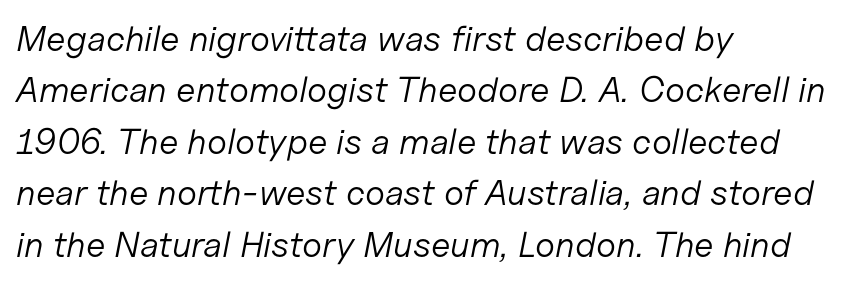
{"italic": "yes", "lean": "right", "slant_degrees": 11, "bold": "no", "weight": "light", "width": "normal", "stroke_contrast": "low", "x_height": "medium", "monospaced": "no", "underline": "no", "align": "left", "line_spacing": "normal", "line_spacing_ratio": 1.43, "letter_spacing": "normal", "letter_spacing_em": 0.0, "glyph_px": 36}
